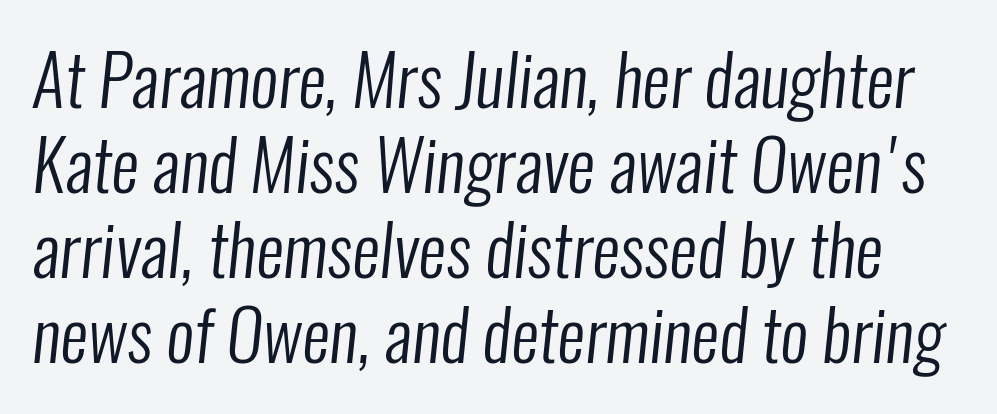
The image shows 69 px regular-weight, condensed sans-serif type; set line spacing 1.23x, normal letter spacing, not underlined; low stroke contrast and a medium x-height.
